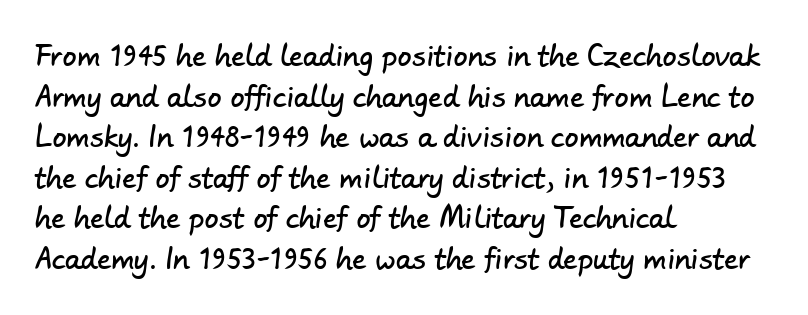
The image shows 28 px sans-serif type; set left-aligned, normal line spacing (1.45x), normal letter spacing, not underlined; low stroke contrast and a small x-height.
